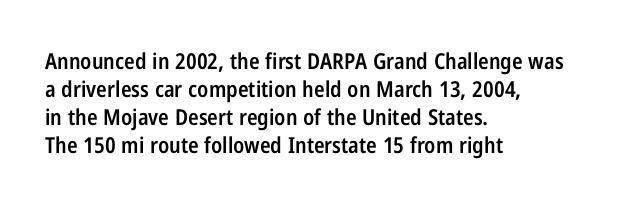
Regular leading. Is there any slant? The stems are plumb. You could call the tracking neutral — neither tight nor loose. A bare baseline throughout the passage.
